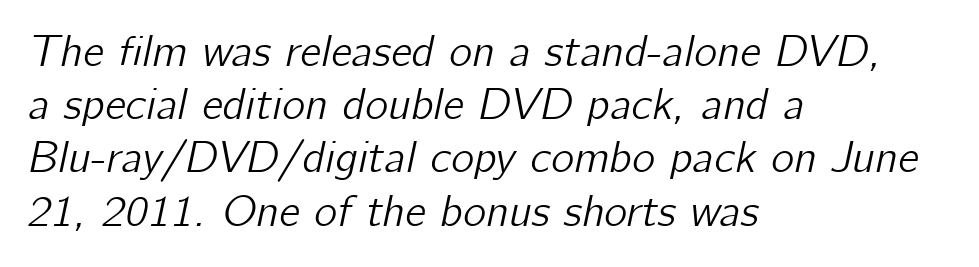
{"italic": "yes", "lean": "right", "slant_degrees": 12, "width": "normal", "stroke_contrast": "low", "x_height": "medium", "monospaced": "no", "underline": "no", "align": "left", "line_spacing_ratio": 1.21, "letter_spacing": "normal", "letter_spacing_em": 0.0, "glyph_px": 44}
